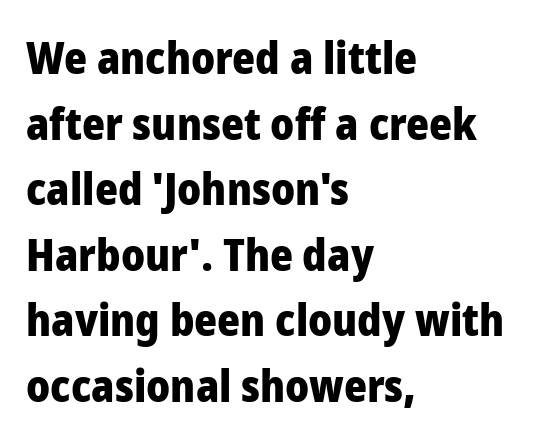
{"serif": "no", "italic": "no", "bold": "yes", "weight": "heavy", "width": "normal", "stroke_contrast": "low", "x_height": "medium", "monospaced": "no", "underline": "no", "align": "left", "line_spacing": "normal", "line_spacing_ratio": 1.49, "letter_spacing": "normal", "letter_spacing_em": 0.0, "glyph_px": 44}
